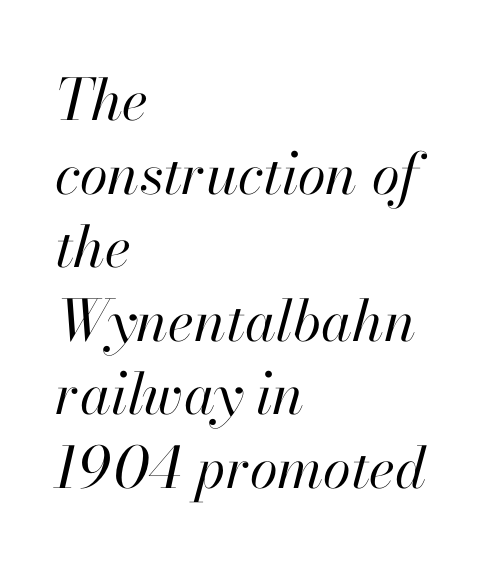
Q: Is the text bold? A: No.
Q: Is the text italic (slanted)? A: Yes, it leans right by about 13 degrees.
Q: Is the text underlined? A: No.
Q: How is the paragraph aligned? A: Left-aligned.
Q: Is the spacing between letters normal or unusually wide? A: Normal.
Q: Is the spacing between lines tight, normal or loose? A: Normal.
Q: Width (condensed, normal, or wide)? A: Normal.
Q: Stroke contrast? A: High.
Q: x-height? A: Small.
Q: Monospaced? A: No.
